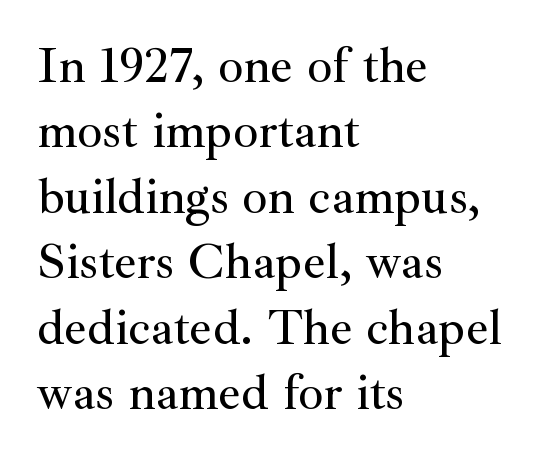
{"serif": "yes", "italic": "no", "width": "normal", "stroke_contrast": "medium", "x_height": "small", "monospaced": "no", "underline": "no", "align": "left", "line_spacing": "normal", "line_spacing_ratio": 1.31, "letter_spacing": "normal", "letter_spacing_em": 0.0, "glyph_px": 50}
